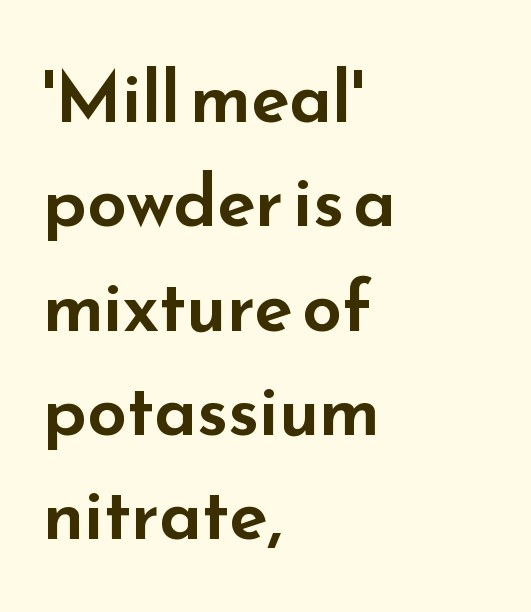
The image shows 71 px wide sans-serif type, upright; set left-aligned, normal line spacing (1.47x), normal letter spacing, not underlined; low stroke contrast and a small x-height.
